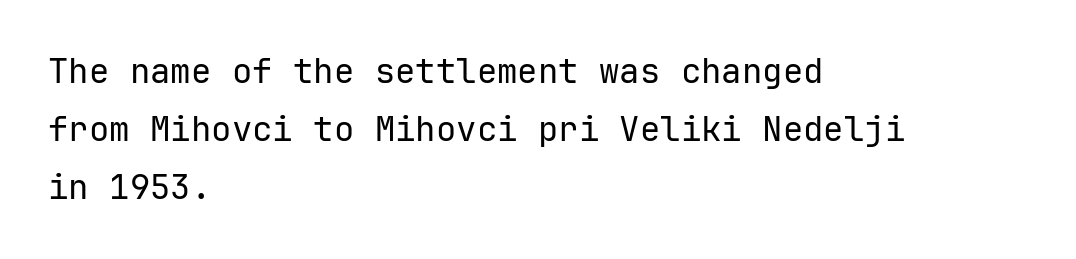
The image shows 34 px regular-weight sans-serif type, upright; set left-aligned, line spacing 1.71x, normal letter spacing, not underlined; low stroke contrast and a medium x-height.
